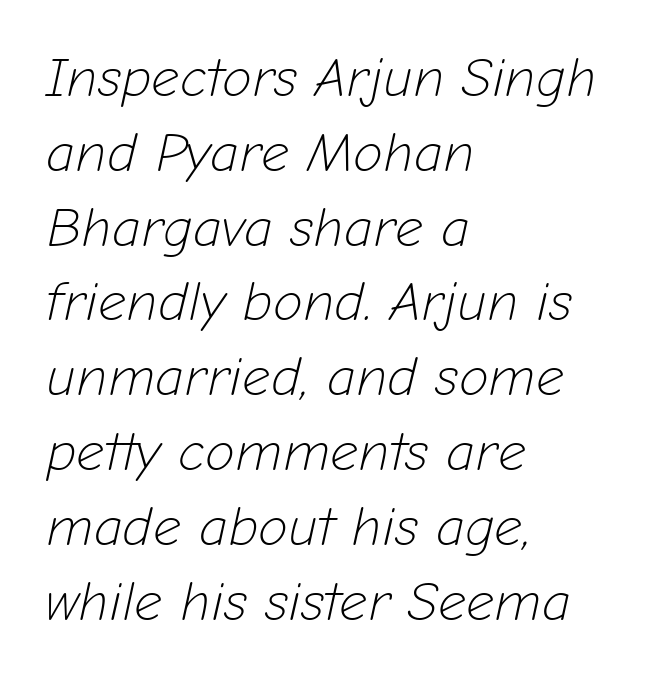
Q: Is the text bold? A: No.
Q: Is the text italic (slanted)? A: Yes, it leans right by about 12 degrees.
Q: Is the text underlined? A: No.
Q: How is the paragraph aligned? A: Left-aligned.
Q: Is the spacing between letters normal or unusually wide? A: Normal.
Q: Is the spacing between lines tight, normal or loose? A: Normal.
Q: Width (condensed, normal, or wide)? A: Normal.
Q: Stroke contrast? A: Low.
Q: x-height? A: Medium.
Q: Monospaced? A: No.
